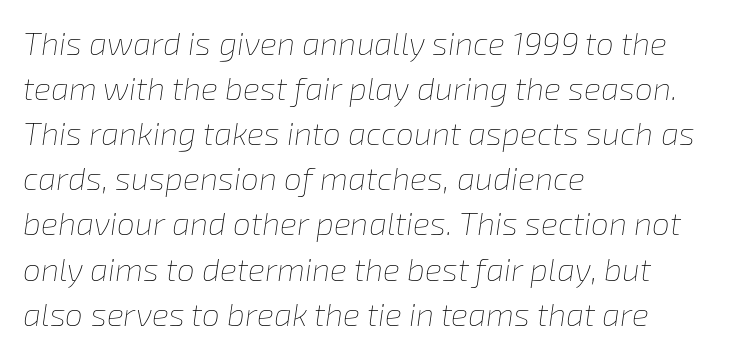
The image shows 32 px thin type, italic (leaning right); set left-aligned, normal line spacing (1.41x), normal letter spacing, not underlined; low stroke contrast and a medium x-height.
